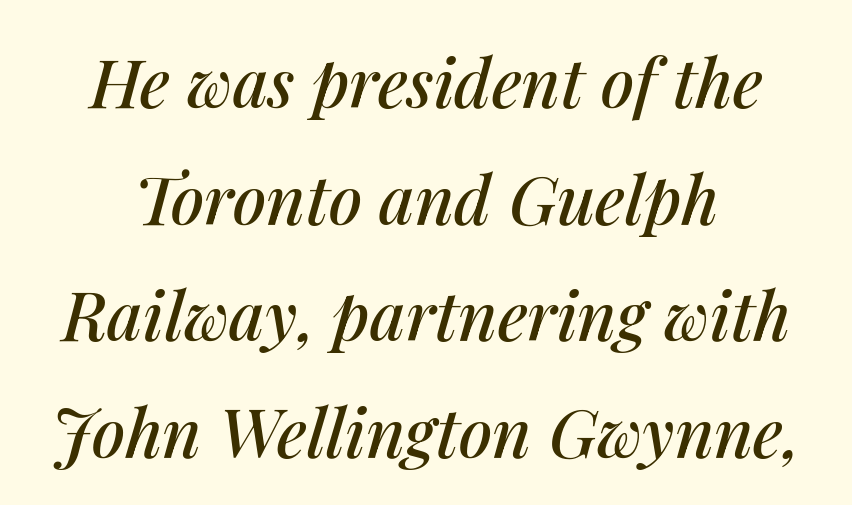
Q: Is the text italic (slanted)? A: Yes, it leans right by about 14 degrees.
Q: Is the text underlined? A: No.
Q: How is the paragraph aligned? A: Centered.
Q: Is the spacing between letters normal or unusually wide? A: Normal.
Q: Width (condensed, normal, or wide)? A: Normal.
Q: Stroke contrast? A: Medium.
Q: x-height? A: Medium.
Q: Monospaced? A: No.
